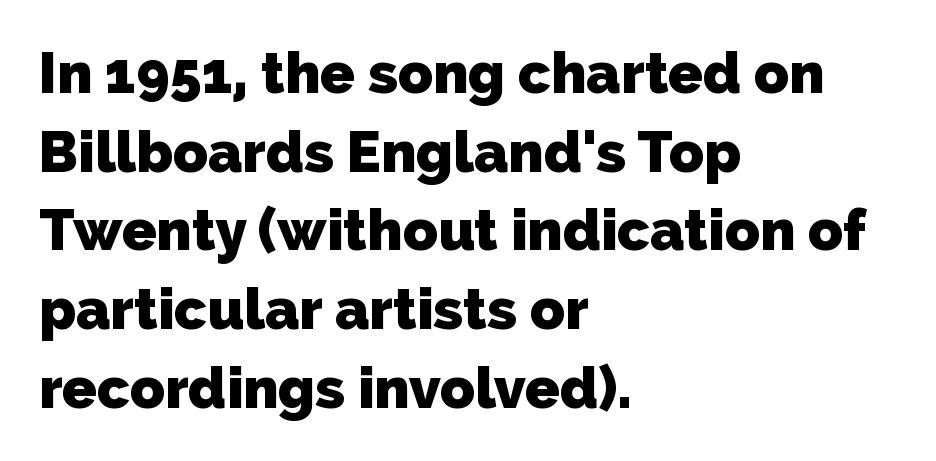
{"serif": "no", "bold": "yes", "weight": "heavy", "width": "normal", "stroke_contrast": "low", "x_height": "medium", "monospaced": "no", "underline": "no", "align": "left", "line_spacing": "normal", "line_spacing_ratio": 1.38, "letter_spacing": "normal", "letter_spacing_em": 0.0, "glyph_px": 57}
